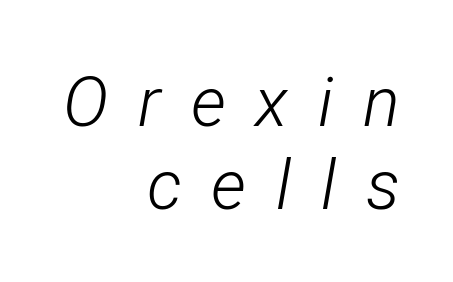
The image shows 69 px light, condensed type, italic (leaning right); set right-aligned, line spacing 1.21x, unusually wide letter spacing (+0.43 em), not underlined; low stroke contrast and a medium x-height.
